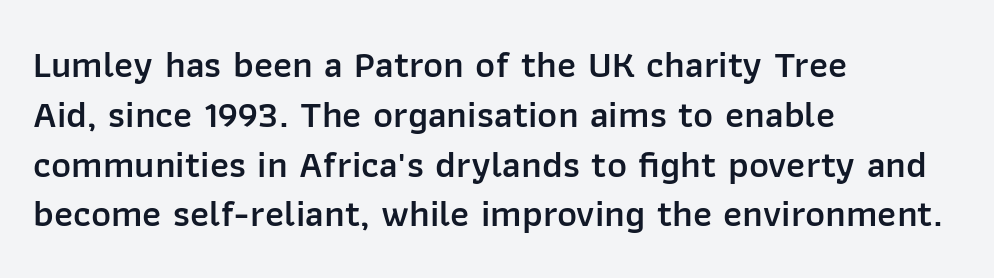
{"serif": "no", "italic": "no", "bold": "semi", "weight": "semibold", "width": "normal", "stroke_contrast": "low", "x_height": "medium", "monospaced": "no", "underline": "no", "align": "left", "line_spacing": "normal", "line_spacing_ratio": 1.31, "letter_spacing": "normal", "letter_spacing_em": 0.0, "glyph_px": 38}
